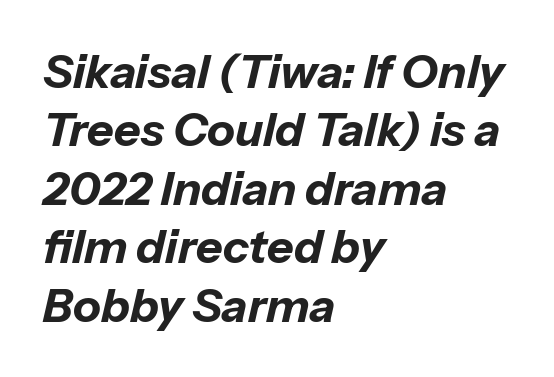
The image shows 46 px bold type, italic (leaning right); set left-aligned, normal line spacing (1.27x), normal letter spacing, not underlined; low stroke contrast and a medium x-height.
